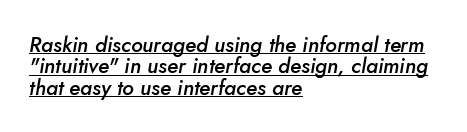
Q: Is the text bold? A: Semi-bold.
Q: Is the text italic (slanted)? A: Yes, it leans right by about 5 degrees.
Q: Is the text underlined? A: Yes.
Q: How is the paragraph aligned? A: Left-aligned.
Q: Is the spacing between letters normal or unusually wide? A: Normal.
Q: Is the spacing between lines tight, normal or loose? A: Tight.
